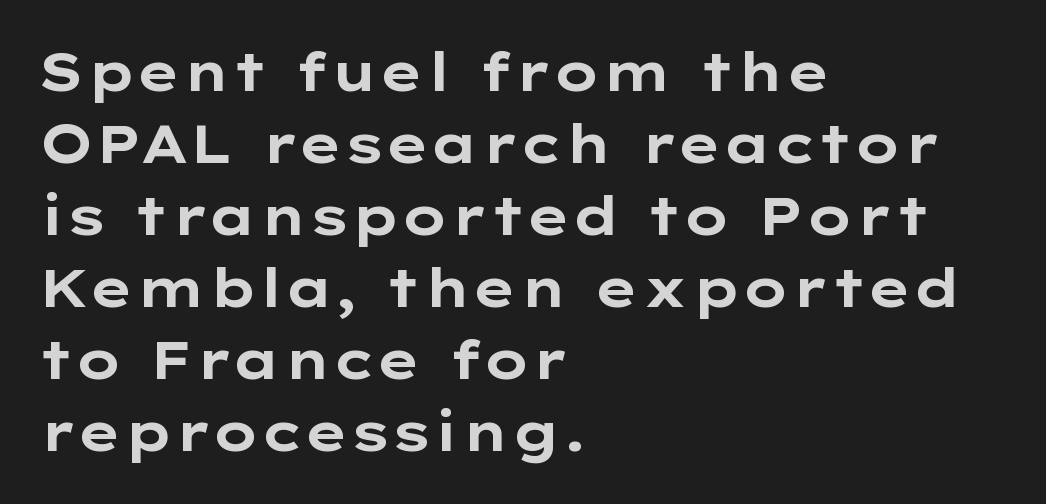
Q: Is the text bold? A: Yes.
Q: Is the text italic (slanted)? A: No, it is upright.
Q: Is the typeface a serif or a sans-serif typeface? A: Sans-serif.
Q: Is the text underlined? A: No.
Q: How is the paragraph aligned? A: Left-aligned.
Q: Is the spacing between letters normal or unusually wide? A: Normal.
Q: Is the spacing between lines tight, normal or loose? A: Normal.
Q: Width (condensed, normal, or wide)? A: Wide.
Q: Stroke contrast? A: Low.
Q: x-height? A: Medium.
Q: Monospaced? A: No.
